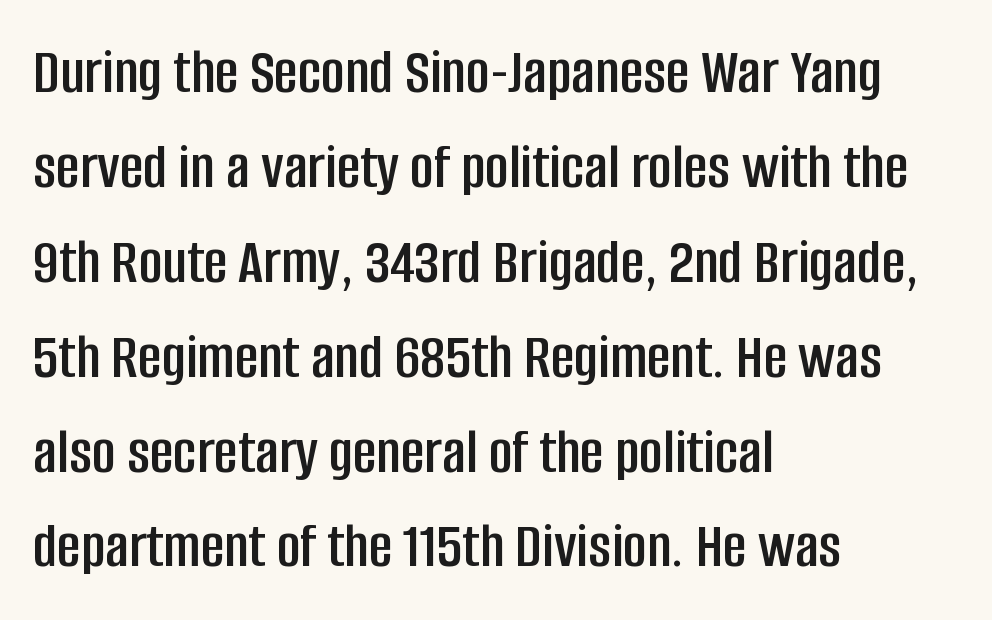
Q: Is the text italic (slanted)? A: No, it is upright.
Q: Is the typeface a serif or a sans-serif typeface? A: Sans-serif.
Q: Is the text underlined? A: No.
Q: How is the paragraph aligned? A: Left-aligned.
Q: Is the spacing between letters normal or unusually wide? A: Normal.
Q: Is the spacing between lines tight, normal or loose? A: Normal.
Q: Width (condensed, normal, or wide)? A: Condensed.
Q: Stroke contrast? A: Low.
Q: x-height? A: Large.
Q: Monospaced? A: No.
